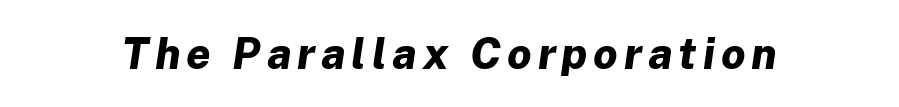
The whole block is typeset with a tilt. The baseline area is clear. Each letter keeps its own natural width here, so spacing adapts to shape. The letters are bold, with thick, heavy strokes.
